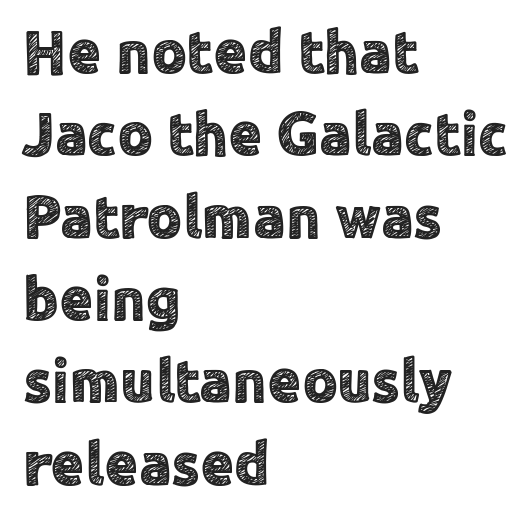
Q: Is the text italic (slanted)? A: No, it is upright.
Q: Is the typeface a serif or a sans-serif typeface? A: Sans-serif.
Q: Is the text underlined? A: No.
Q: How is the paragraph aligned? A: Left-aligned.
Q: Is the spacing between letters normal or unusually wide? A: Normal.
Q: Is the spacing between lines tight, normal or loose? A: Normal.
Q: Width (condensed, normal, or wide)? A: Normal.
Q: x-height? A: Medium.
Q: Monospaced? A: No.
